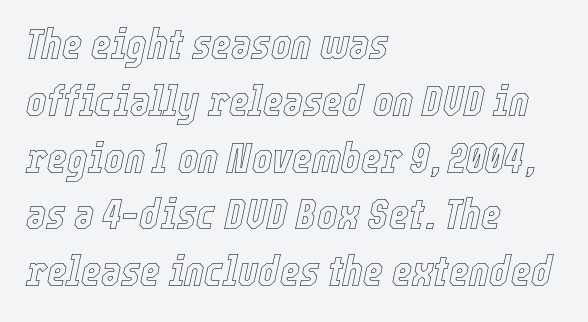
Q: Is the text italic (slanted)? A: Yes, it leans right by about 12 degrees.
Q: Is the text underlined? A: No.
Q: How is the paragraph aligned? A: Left-aligned.
Q: Is the spacing between letters normal or unusually wide? A: Normal.
Q: Is the spacing between lines tight, normal or loose? A: Normal.
Q: Width (condensed, normal, or wide)? A: Condensed.
Q: x-height? A: Medium.
Q: Monospaced? A: No.
